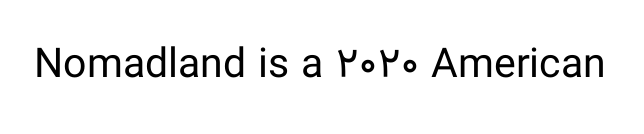
{"serif": "no", "italic": "no", "bold": "no", "weight": "regular", "width": "normal", "stroke_contrast": "low", "x_height": "medium", "monospaced": "no", "underline": "no", "letter_spacing": "normal", "letter_spacing_em": 0.0, "glyph_px": 41}
